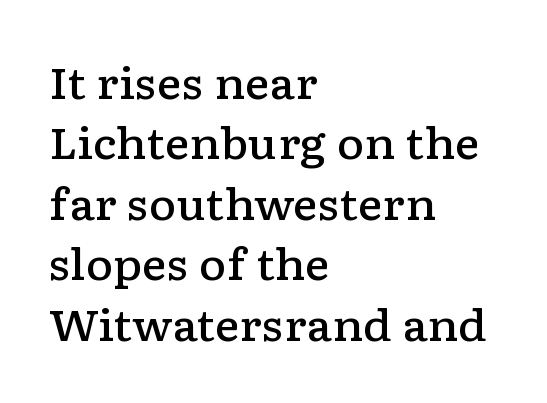
Reading down the block, your eye returns to a fixed left position each line. The lettering holds an erect, upright posture throughout. The designer went with a serif here, giving each stem small feet. A typesetter would call this proportional, since set widths differ per character.
